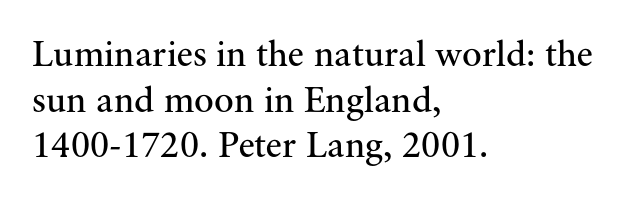
{"serif": "yes", "italic": "no", "bold": "no", "weight": "regular", "width": "normal", "stroke_contrast": "medium", "x_height": "small", "monospaced": "no", "underline": "no", "align": "left", "line_spacing_ratio": 1.23, "letter_spacing": "normal", "letter_spacing_em": 0.0, "glyph_px": 37}
